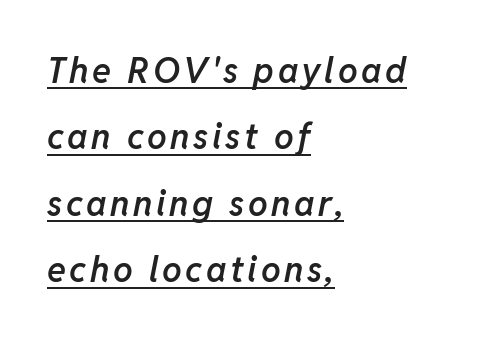
The image shows 35 px semibold type, italic (leaning right); set left-aligned, loose line spacing (1.9x), underlined; low stroke contrast and a medium x-height.
